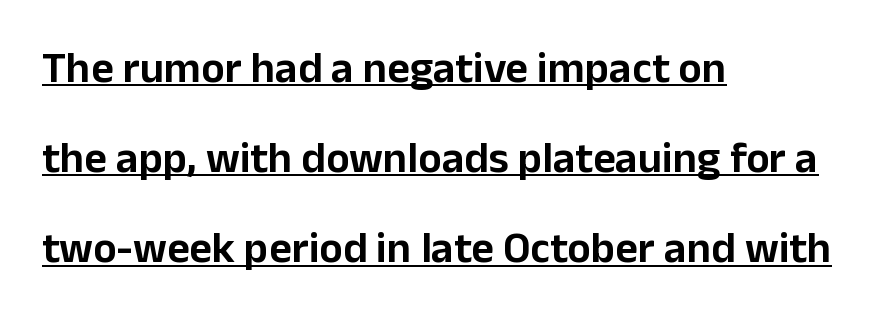
The image shows 44 px sans-serif type, upright; set left-aligned, loose line spacing (2.05x), normal letter spacing, underlined; low stroke contrast and a medium x-height.
